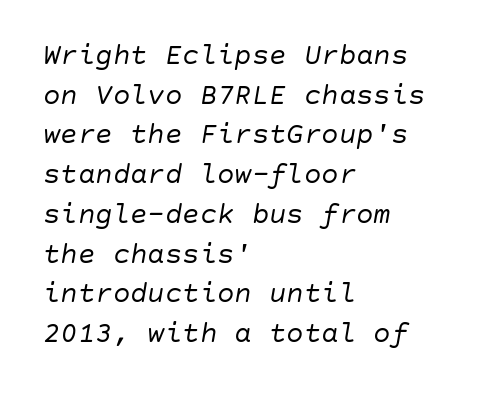
The text block is weighted toward the left margin, trailing off unevenly rightward. The passage shown is not underscored anywhere. This is oblique type, the kind used for emphasis or titles. Is the type heavy? It reads as light-to-regular instead.
